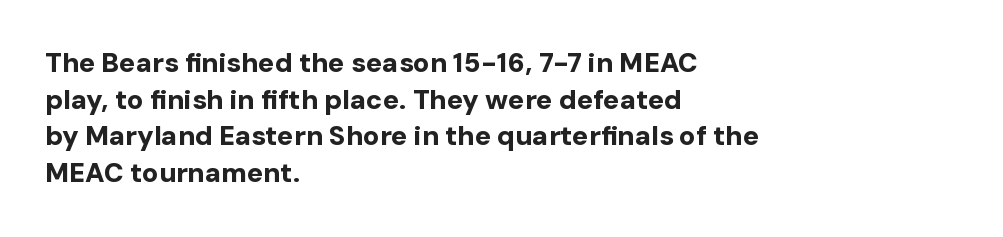
{"italic": "no", "bold": "yes", "underline": "no", "align": "left", "line_spacing": "normal", "line_spacing_ratio": 1.36, "letter_spacing": "normal", "letter_spacing_em": 0.0, "glyph_px": 27}
